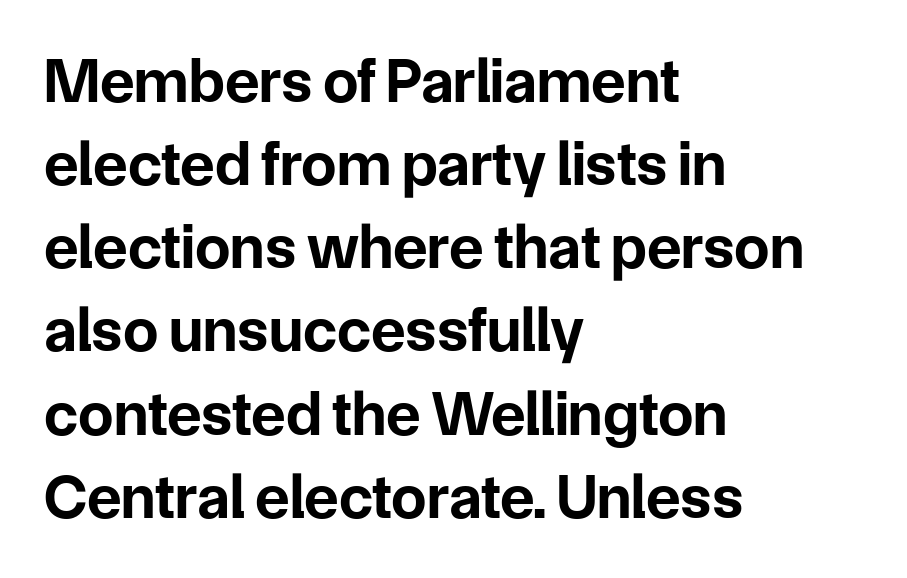
Honestly, the row spacing looks completely unremarkable. Alignment: flush left. Italic? Not at all — the glyphs are vertical. Serif or sans? Sans — the stroke terminals are bare. Decoration check: the copy has no underline.
